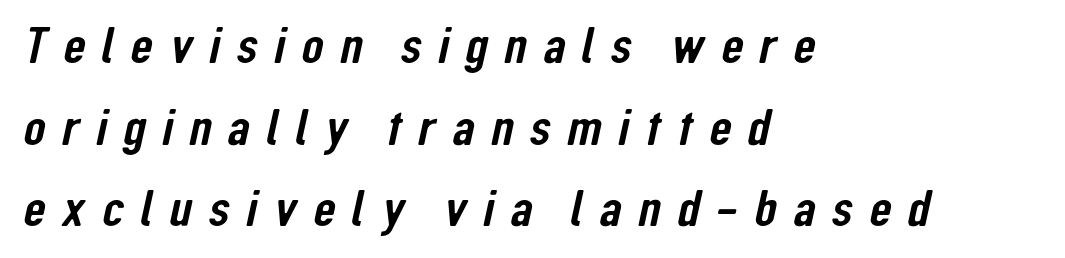
{"serif": "no", "width": "condensed", "stroke_contrast": "low", "x_height": "medium", "monospaced": "no", "underline": "no", "align": "left", "line_spacing": "normal", "line_spacing_ratio": 1.6, "letter_spacing": "wide", "letter_spacing_em": 0.32, "glyph_px": 51}
